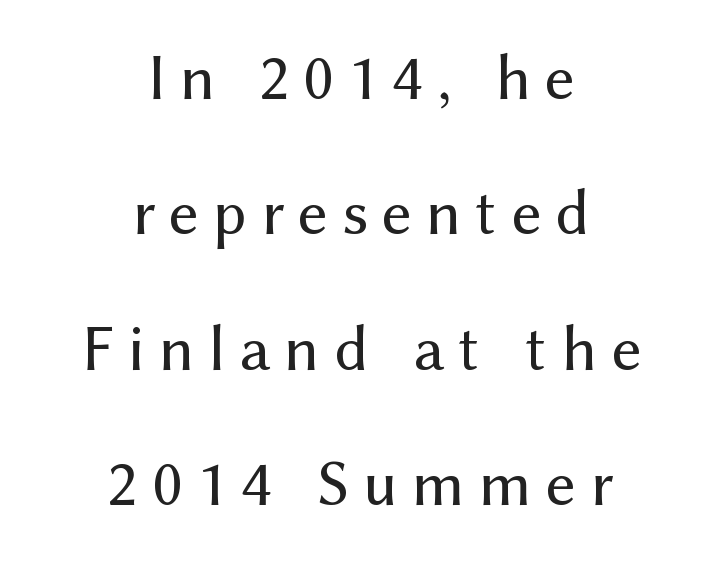
A light-to-regular cut is what we see here. Unlike italic type, these characters show no tilt at all. Tracking value appears strongly positive — letters spread wide. Vertical spacing — loose. In terms of letterform style, serifs are entirely absent.
